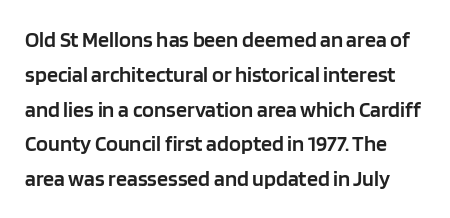
Just letters on the line, the space beneath them empty. The gaps between neighbouring characters are ordinary and unremarkable. You can tell it's not italic because the verticals are truly vertical. The designer left line spacing at the default.
